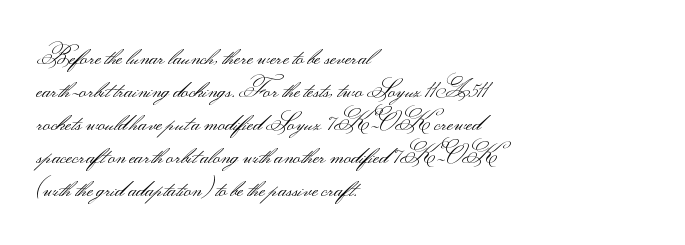
The image shows 24 px text type; set left-aligned, normal line spacing (1.37x), normal letter spacing, not underlined.
